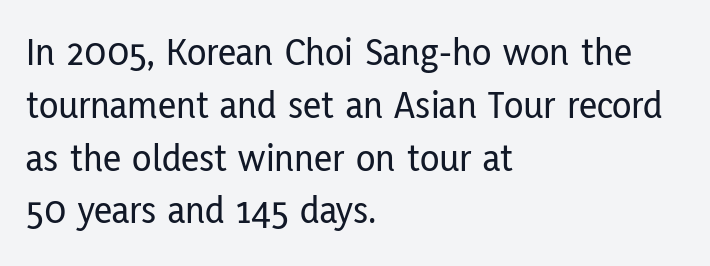
{"serif": "no", "italic": "no", "width": "condensed", "stroke_contrast": "low", "x_height": "medium", "monospaced": "no", "underline": "no", "align": "left", "line_spacing": "normal", "line_spacing_ratio": 1.32, "letter_spacing": "normal", "letter_spacing_em": 0.0, "glyph_px": 40}
